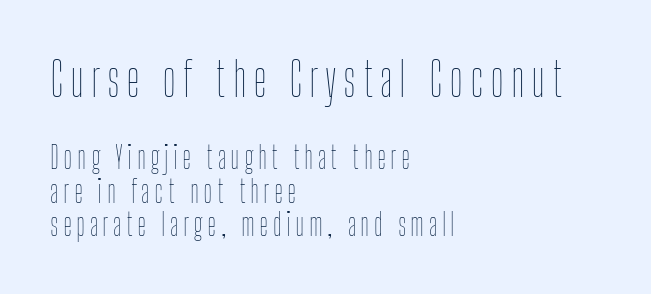
{"italic": "no", "bold": "no", "weight": "thin", "width": "condensed", "stroke_contrast": "low", "x_height": "medium", "monospaced": "no", "underline": "no", "align": "left", "line_spacing": "tight", "line_spacing_ratio": 1.08, "larger_block": "first", "size_ratio": 1.52, "glyph_px": 47}
